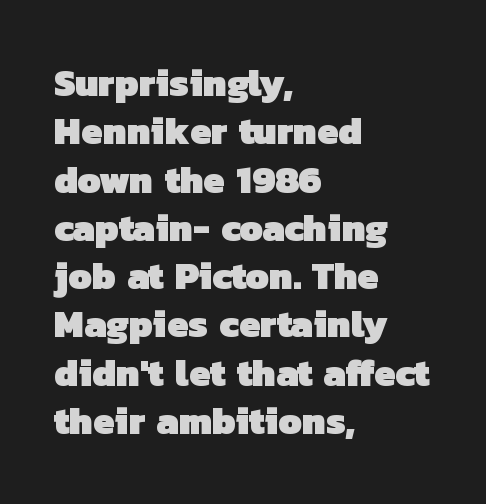
Heavy, bold letterforms. Compared with typical body copy, the letter spacing here is the same. The text was rendered using a sans face with plain stroke endings. The setting favours the left margin, as ordinary paragraphs usually do.
